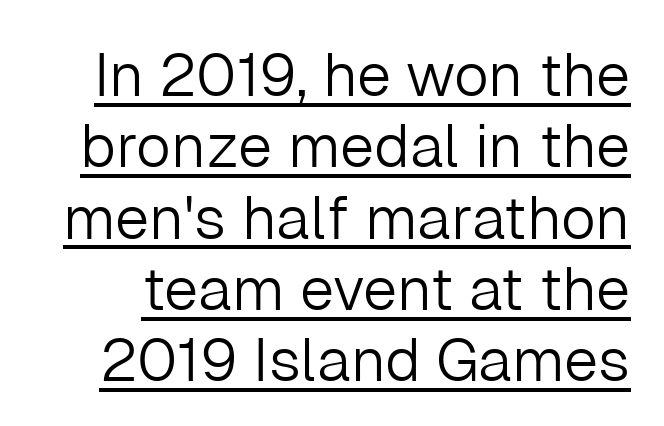
This is sans-serif lettering, the kind often seen on screens and signage. Inter-character spacing is left at the font's built-in metrics. Unbolded letterforms with no extra heft. You could not count columns in this text — the font is proportionally spaced. The font's upright variant was chosen for this text. Glance below the letters and you will spot a drawn line.
